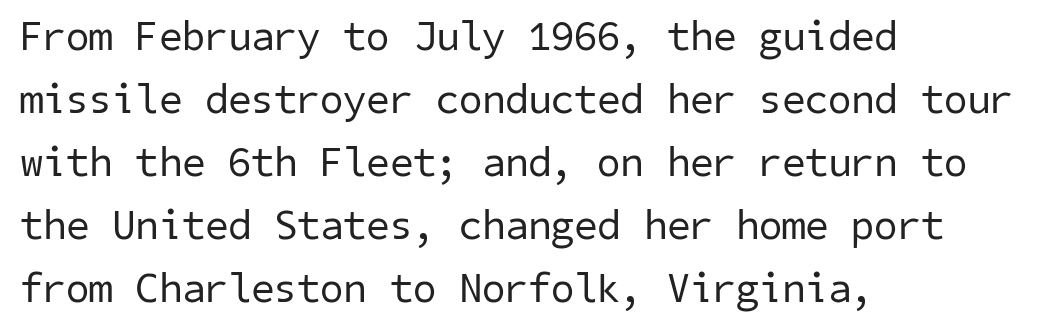
Q: Is the text bold? A: No.
Q: Is the typeface a serif or a sans-serif typeface? A: Sans-serif.
Q: Is the text underlined? A: No.
Q: How is the paragraph aligned? A: Left-aligned.
Q: Is the spacing between letters normal or unusually wide? A: Normal.
Q: Is the spacing between lines tight, normal or loose? A: Normal.
Q: Width (condensed, normal, or wide)? A: Normal.
Q: Stroke contrast? A: Low.
Q: x-height? A: Medium.
